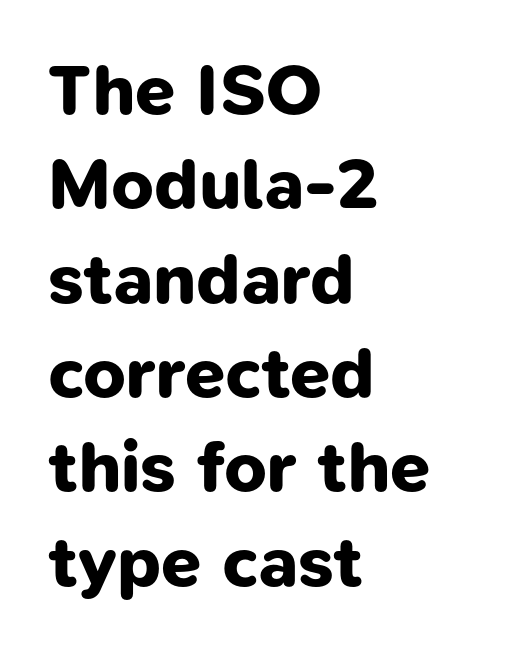
The image shows 72 px bold sans-serif type; set left-aligned, normal line spacing (1.31x), normal letter spacing, not underlined; low stroke contrast and a medium x-height.
